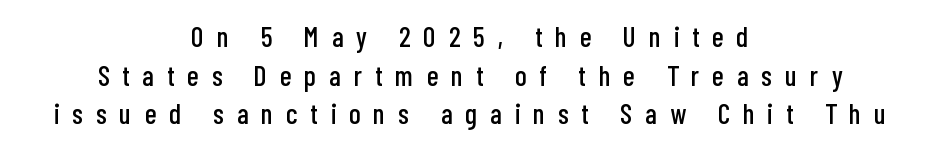
Q: Is the text italic (slanted)? A: No, it is upright.
Q: Is the typeface a serif or a sans-serif typeface? A: Sans-serif.
Q: Is the text underlined? A: No.
Q: How is the paragraph aligned? A: Centered.
Q: Is the spacing between letters normal or unusually wide? A: Unusually wide.
Q: Is the spacing between lines tight, normal or loose? A: Normal.
Q: Width (condensed, normal, or wide)? A: Condensed.
Q: Stroke contrast? A: Low.
Q: x-height? A: Medium.
Q: Monospaced? A: No.
